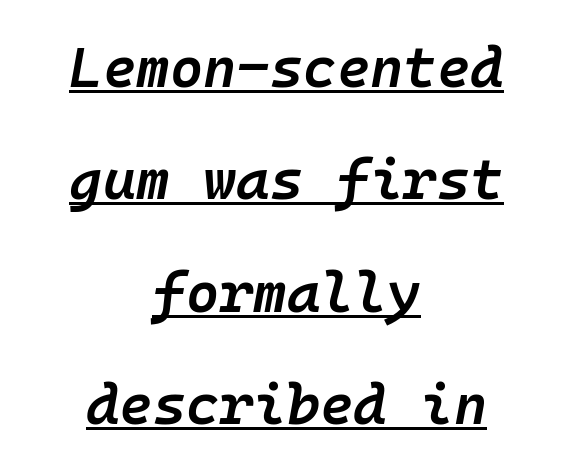
The image shows 57 px semibold type, italic (leaning right), monospaced; set centered, loose line spacing (1.97x), normal letter spacing, underlined; low stroke contrast and a medium x-height.
